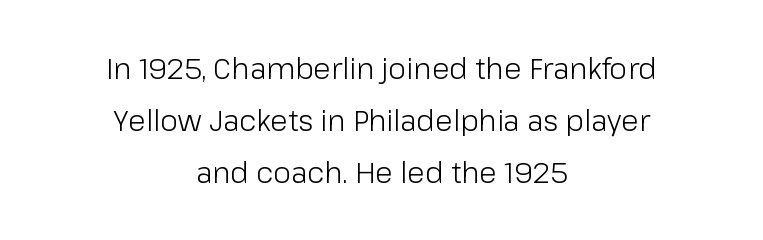
{"serif": "no", "italic": "no", "bold": "no", "weight": "light", "width": "normal", "stroke_contrast": "low", "x_height": "medium", "monospaced": "no", "underline": "no", "align": "center", "line_spacing_ratio": 1.8, "letter_spacing": "normal", "letter_spacing_em": 0.0, "glyph_px": 29}
